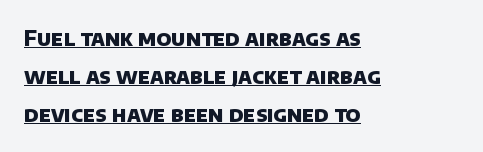
{"bold": "yes", "underline": "yes", "align": "left", "line_spacing_ratio": 1.82, "letter_spacing": "normal", "letter_spacing_em": 0.0, "glyph_px": 21}
